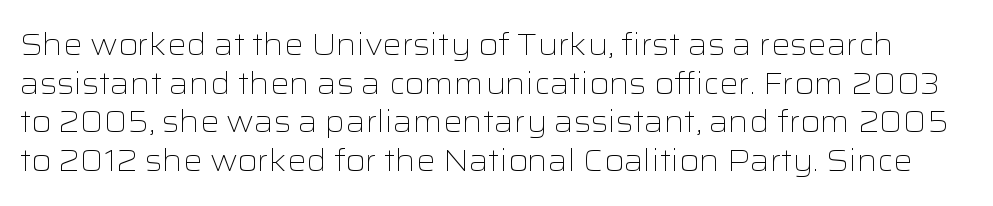
Q: Is the text bold? A: No.
Q: Is the text italic (slanted)? A: No, it is upright.
Q: Is the typeface a serif or a sans-serif typeface? A: Sans-serif.
Q: Is the text underlined? A: No.
Q: Is the spacing between letters normal or unusually wide? A: Normal.
Q: Is the spacing between lines tight, normal or loose? A: Normal.
Q: Width (condensed, normal, or wide)? A: Wide.
Q: Stroke contrast? A: Low.
Q: x-height? A: Medium.
Q: Monospaced? A: No.
